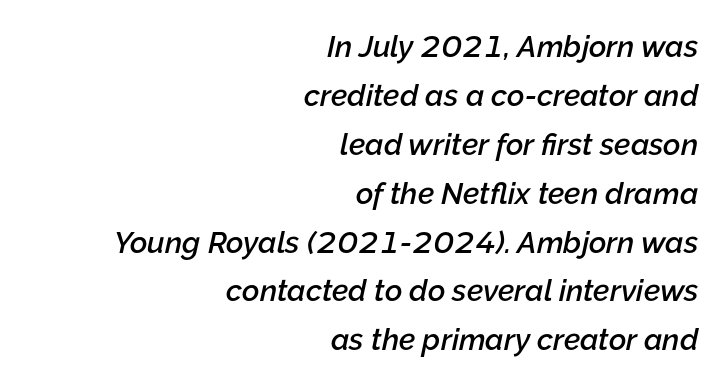
{"italic": "yes", "lean": "right", "slant_degrees": 12, "bold": "semi", "weight": "semibold", "width": "normal", "stroke_contrast": "low", "x_height": "medium", "monospaced": "no", "underline": "no", "align": "right", "line_spacing": "normal", "line_spacing_ratio": 1.63, "letter_spacing": "normal", "letter_spacing_em": 0.0, "glyph_px": 30}
